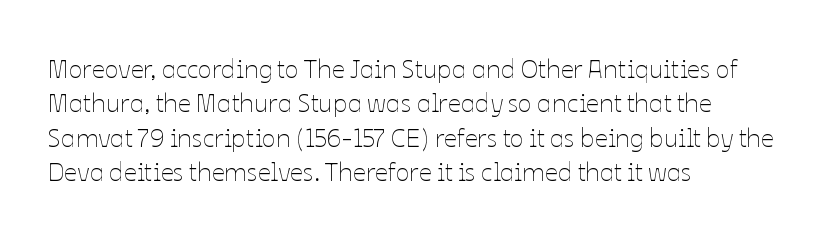
The image shows 26 px text type, upright; set left-aligned, normal line spacing (1.32x), normal letter spacing, not underlined.
